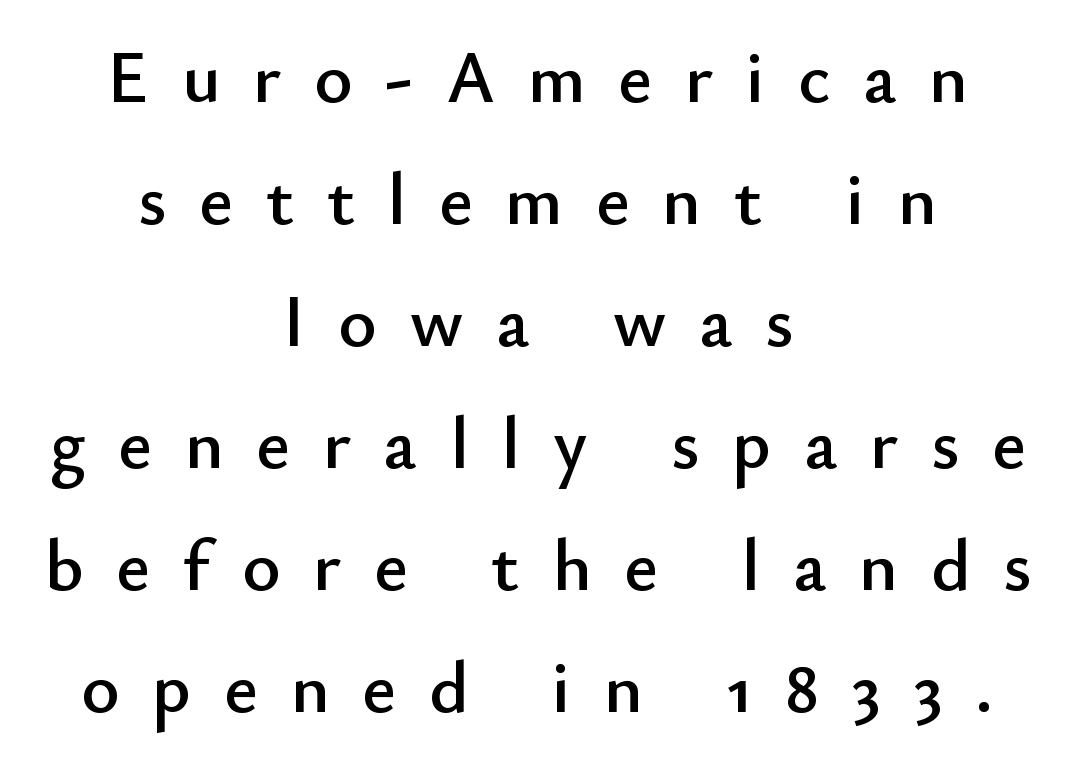
What stands out about the letter spacing? Its width — letters are far apart. Classification — sans serif. Each line is balanced around a shared central axis. Each letter keeps its own natural width here, so spacing adapts to shape.
